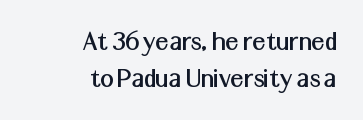
Note: no serifs on the glyphs. The setting favours the right margin, as signatures and pull-quotes sometimes do. Does the lettering tilt? It doesn't — this is upright. The face used here is proportionally spaced, like ordinary book or web type. The space beneath each line is pristine and unruled. Characters follow at the spacing the type designer built in.
